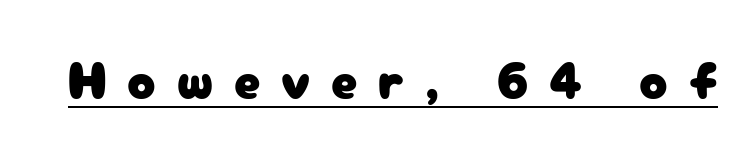
The image shows 52 px sans-serif type, upright; set unusually wide letter spacing (+0.4 em), underlined; low stroke contrast and a medium x-height.
